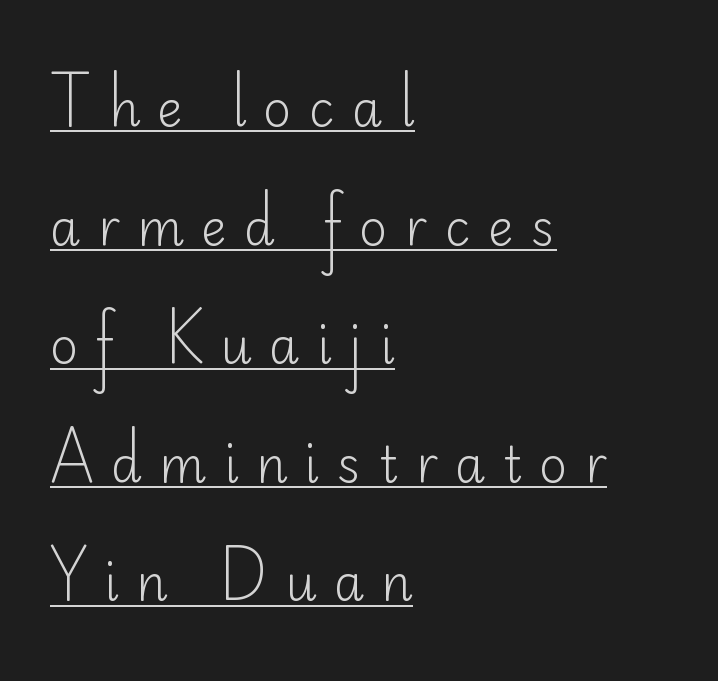
The image shows 49 px light sans-serif type, upright; set left-aligned, loose line spacing (2.42x), unusually wide letter spacing (+0.35 em), underlined; low stroke contrast and a small x-height.
